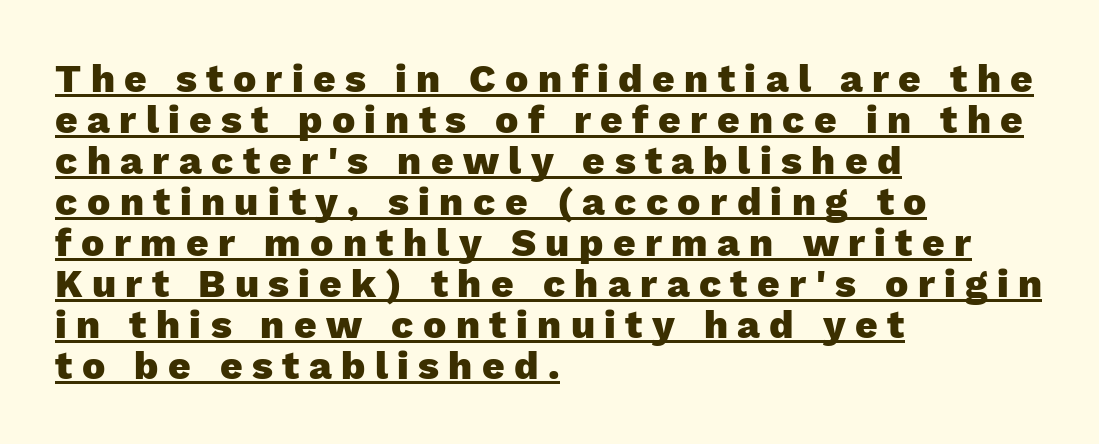
{"serif": "no", "italic": "no", "bold": "yes", "weight": "heavy", "width": "normal", "stroke_contrast": "low", "x_height": "medium", "monospaced": "no", "underline": "yes", "align": "left", "line_spacing": "tight", "line_spacing_ratio": 1.05, "letter_spacing": "wide", "letter_spacing_em": 0.24, "glyph_px": 39}
